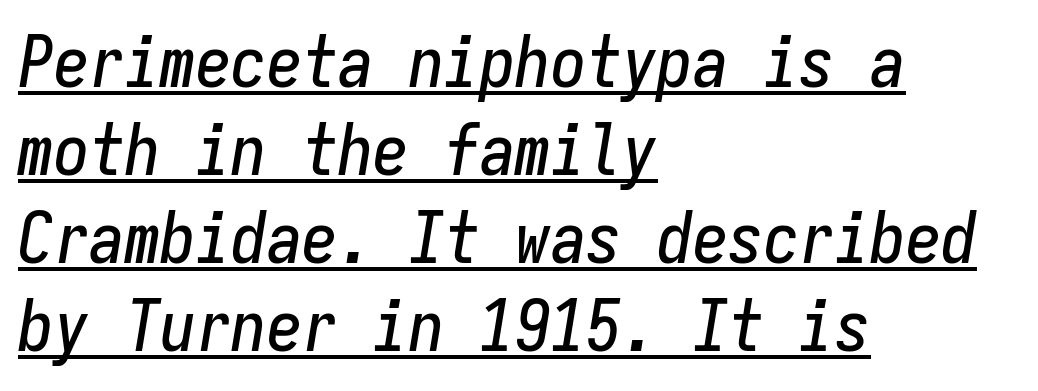
The type is set solid horizontally, with unmodified tracking. Is there an underline? Yes — a line sits under the letters. Looks like terminal output: every glyph gets an equal slot. The lines in this sample share a left origin and differ only in where they stop. Emphasis-style slanted type is in use.
